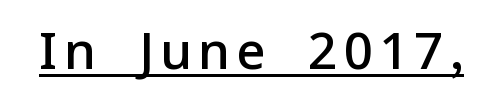
Q: Is the text bold? A: Semi-bold.
Q: Is the text italic (slanted)? A: No, it is upright.
Q: Is the typeface a serif or a sans-serif typeface? A: Sans-serif.
Q: Is the text underlined? A: Yes.
Q: Width (condensed, normal, or wide)? A: Normal.
Q: Stroke contrast? A: Low.
Q: x-height? A: Medium.
Q: Monospaced? A: No.
